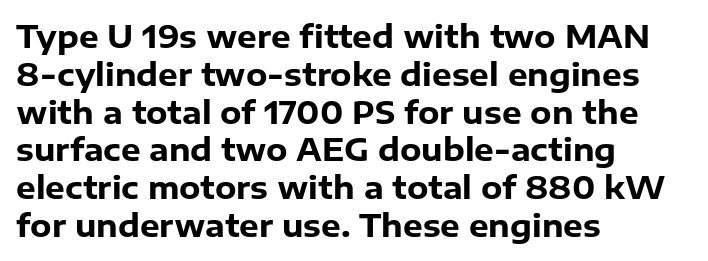
Q: Is the text bold? A: Yes.
Q: Is the text italic (slanted)? A: No, it is upright.
Q: Is the typeface a serif or a sans-serif typeface? A: Sans-serif.
Q: Is the text underlined? A: No.
Q: How is the paragraph aligned? A: Left-aligned.
Q: Is the spacing between letters normal or unusually wide? A: Normal.
Q: Width (condensed, normal, or wide)? A: Normal.
Q: Stroke contrast? A: Low.
Q: x-height? A: Medium.
Q: Monospaced? A: No.
